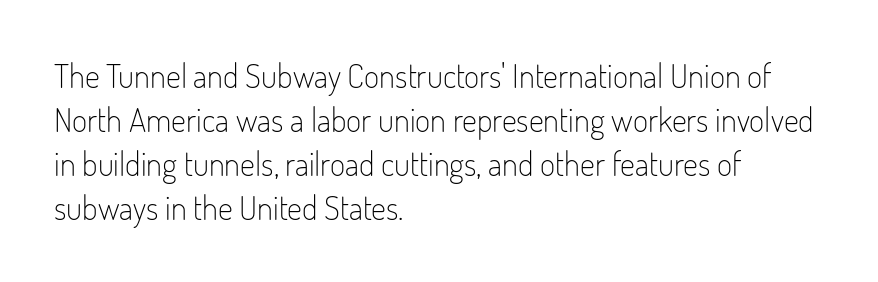
{"serif": "no", "italic": "no", "bold": "no", "weight": "light", "width": "condensed", "stroke_contrast": "low", "x_height": "small", "monospaced": "no", "underline": "no", "align": "left", "line_spacing": "normal", "line_spacing_ratio": 1.33, "letter_spacing": "normal", "letter_spacing_em": 0.0, "glyph_px": 33}
